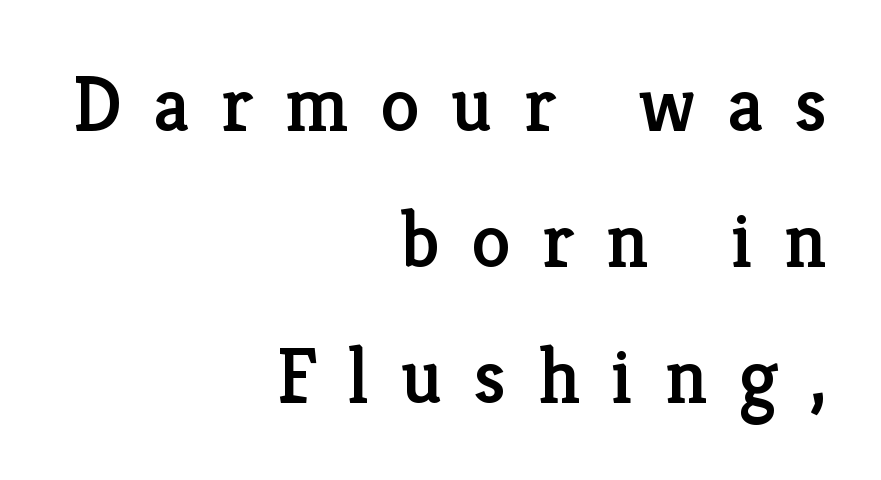
{"serif": "yes", "italic": "no", "width": "normal", "stroke_contrast": "low", "x_height": "medium", "monospaced": "no", "underline": "no", "align": "right", "line_spacing_ratio": 1.72, "letter_spacing": "wide", "letter_spacing_em": 0.4, "glyph_px": 79}
